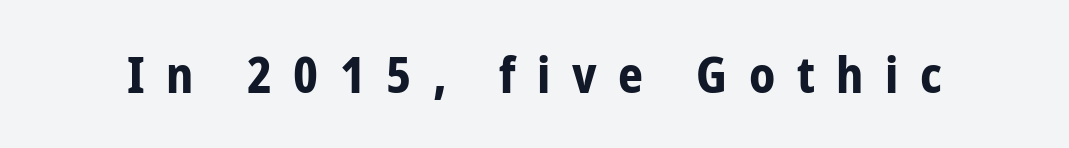
The image shows 49 px bold, condensed sans-serif type, upright; set unusually wide letter spacing (+0.44 em), not underlined; low stroke contrast and a medium x-height.
